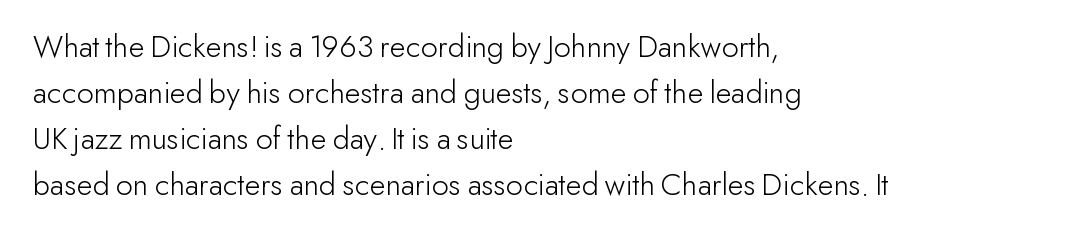
{"serif": "no", "italic": "no", "bold": "no", "weight": "light", "width": "normal", "stroke_contrast": "low", "x_height": "small", "monospaced": "no", "underline": "no", "align": "left", "line_spacing": "normal", "line_spacing_ratio": 1.39, "letter_spacing": "normal", "letter_spacing_em": 0.0, "glyph_px": 33}
